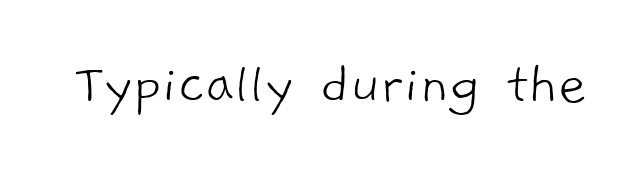
Q: Is the text bold? A: No.
Q: Is the typeface a serif or a sans-serif typeface? A: Sans-serif.
Q: Is the text underlined? A: No.
Q: Is the spacing between letters normal or unusually wide? A: Normal.
Q: Width (condensed, normal, or wide)? A: Normal.
Q: Stroke contrast? A: Low.
Q: x-height? A: Medium.
Q: Monospaced? A: No.
